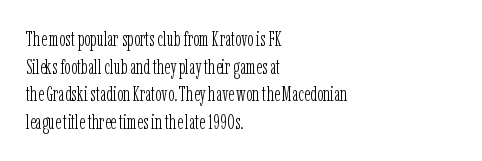
Q: Is the text bold? A: No.
Q: Is the text italic (slanted)? A: No, it is upright.
Q: Is the text underlined? A: No.
Q: How is the paragraph aligned? A: Left-aligned.
Q: Is the spacing between letters normal or unusually wide? A: Normal.
Q: Is the spacing between lines tight, normal or loose? A: Normal.
